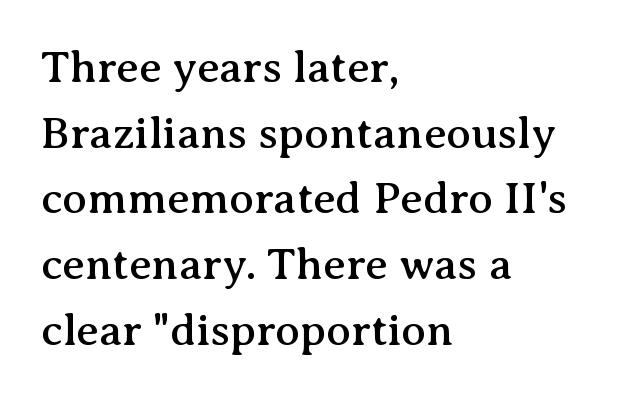
Q: Is the text italic (slanted)? A: No, it is upright.
Q: Is the typeface a serif or a sans-serif typeface? A: Serif.
Q: Is the text underlined? A: No.
Q: How is the paragraph aligned? A: Left-aligned.
Q: Is the spacing between letters normal or unusually wide? A: Normal.
Q: Is the spacing between lines tight, normal or loose? A: Normal.
Q: Width (condensed, normal, or wide)? A: Normal.
Q: Stroke contrast? A: Medium.
Q: x-height? A: Medium.
Q: Monospaced? A: No.
